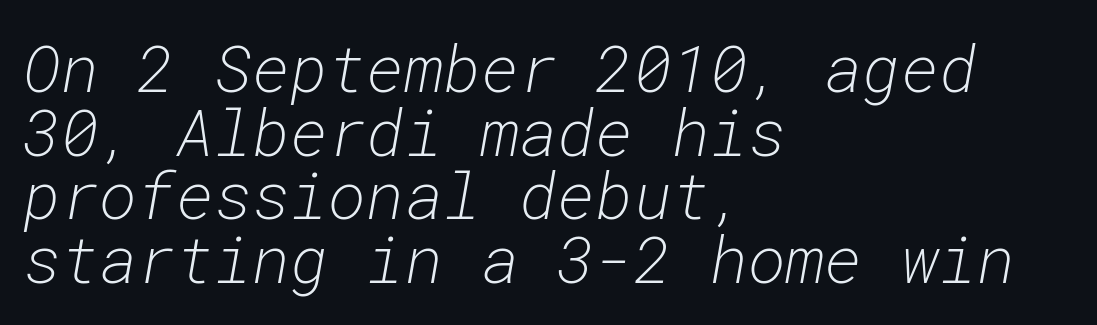
The image shows 65 px light type, italic (leaning right), monospaced; set left-aligned, tight line spacing (0.98x), normal letter spacing, not underlined; low stroke contrast and a medium x-height.
